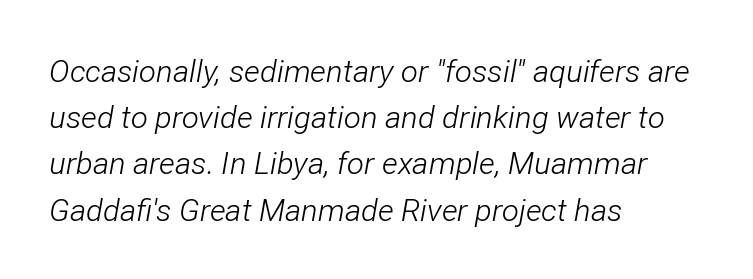
{"italic": "yes", "lean": "right", "slant_degrees": 12, "bold": "no", "weight": "light", "width": "condensed", "stroke_contrast": "low", "x_height": "medium", "monospaced": "no", "underline": "no", "align": "left", "line_spacing": "normal", "line_spacing_ratio": 1.49, "letter_spacing": "normal", "letter_spacing_em": 0.0, "glyph_px": 31}
